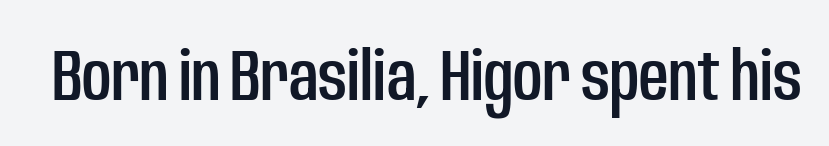
{"serif": "no", "italic": "no", "width": "condensed", "stroke_contrast": "low", "x_height": "large", "monospaced": "no", "underline": "no", "letter_spacing": "normal", "letter_spacing_em": 0.0, "glyph_px": 72}
